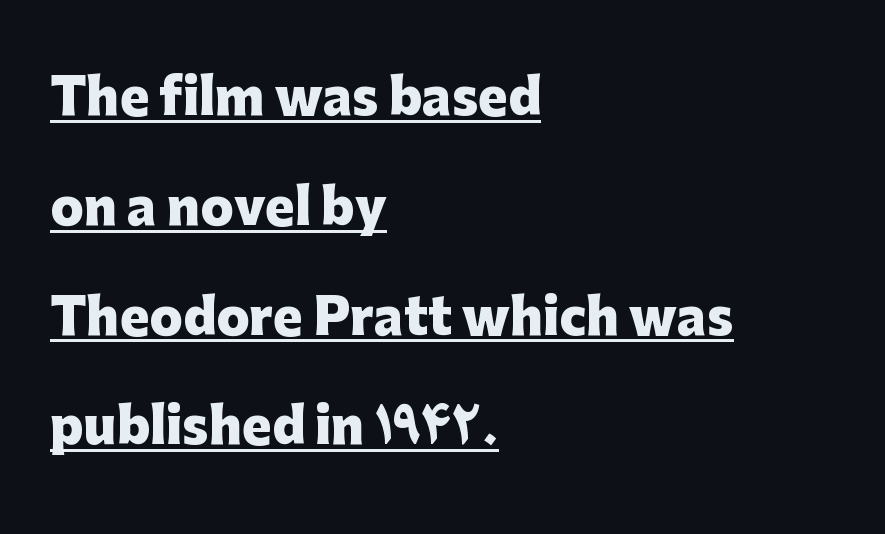
Q: Is the text bold? A: Yes.
Q: Is the text italic (slanted)? A: No, it is upright.
Q: Is the typeface a serif or a sans-serif typeface? A: Sans-serif.
Q: Is the text underlined? A: Yes.
Q: How is the paragraph aligned? A: Left-aligned.
Q: Is the spacing between letters normal or unusually wide? A: Normal.
Q: Is the spacing between lines tight, normal or loose? A: Loose.
Q: Width (condensed, normal, or wide)? A: Normal.
Q: Stroke contrast? A: Low.
Q: x-height? A: Medium.
Q: Monospaced? A: No.
